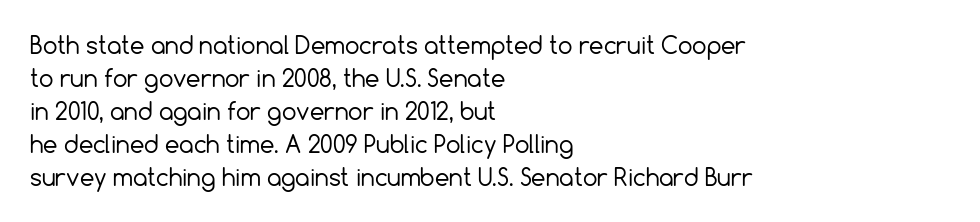
The image shows 23 px text type, upright; set left-aligned, normal line spacing (1.43x), normal letter spacing, not underlined.
